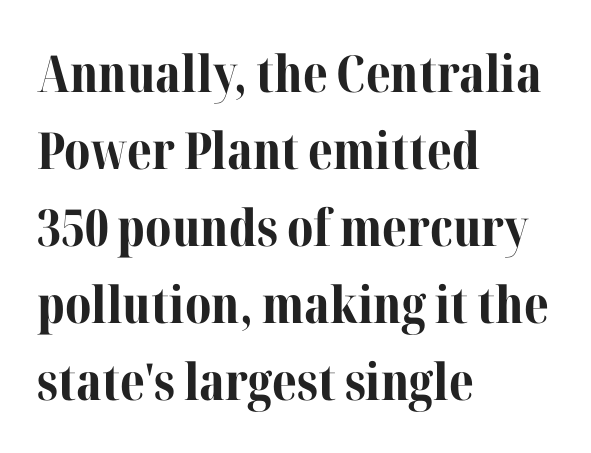
The characters look thick and weighty, a clear bold. No extra tracking has been applied to these lines. The compositor pushed each line to the left boundary. A typesetter would label this face a serif.
